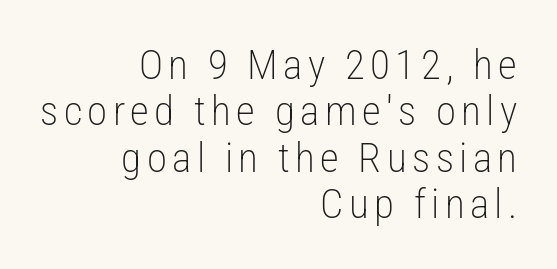
The image shows 41 px light, condensed sans-serif type, upright; set right-aligned, tight line spacing (1.13x), not underlined; low stroke contrast and a medium x-height.
